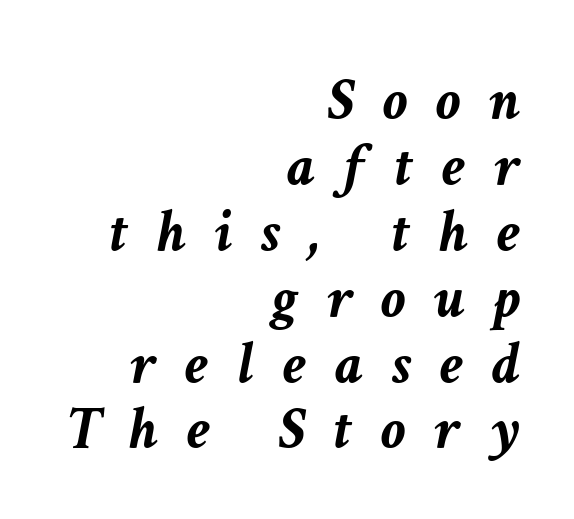
Q: Is the text bold? A: Yes.
Q: Is the text italic (slanted)? A: Yes, it leans right by about 11 degrees.
Q: Is the text underlined? A: No.
Q: How is the paragraph aligned? A: Right-aligned.
Q: Is the spacing between letters normal or unusually wide? A: Unusually wide.
Q: Is the spacing between lines tight, normal or loose? A: Tight.
Q: Width (condensed, normal, or wide)? A: Normal.
Q: Stroke contrast? A: Low.
Q: x-height? A: Medium.
Q: Monospaced? A: No.
